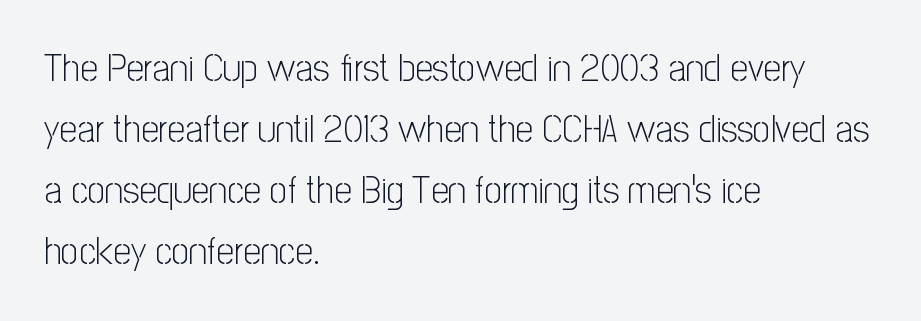
Short note: letters normally spaced. Grotesque or geometric, the face here clearly has no serifs. These lines were composed using upright roman letters. A bare baseline throughout the passage. Heft: none added — not bold. These lines are rendered in a variable-pitch font.
